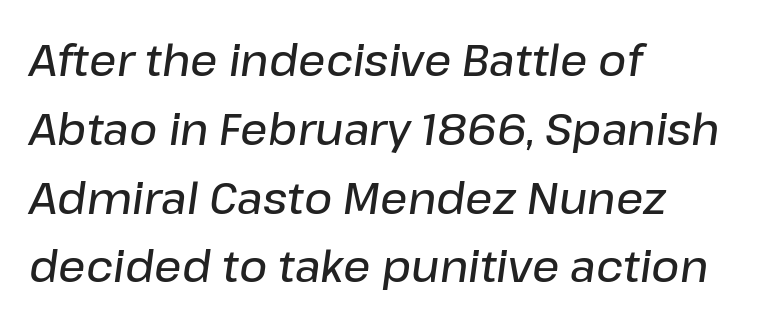
{"italic": "yes", "lean": "right", "slant_degrees": 8, "bold": "semi", "weight": "semibold", "width": "normal", "stroke_contrast": "low", "x_height": "medium", "monospaced": "no", "underline": "no", "align": "left", "line_spacing": "normal", "line_spacing_ratio": 1.6, "letter_spacing": "normal", "letter_spacing_em": 0.0, "glyph_px": 43}
